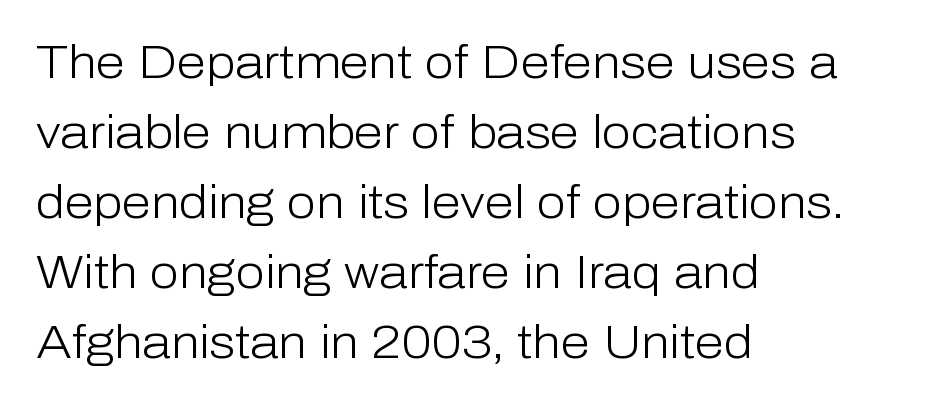
{"serif": "no", "italic": "no", "bold": "no", "weight": "light", "width": "normal", "stroke_contrast": "low", "x_height": "medium", "monospaced": "no", "underline": "no", "align": "left", "line_spacing": "normal", "line_spacing_ratio": 1.49, "letter_spacing": "normal", "letter_spacing_em": 0.0, "glyph_px": 47}
